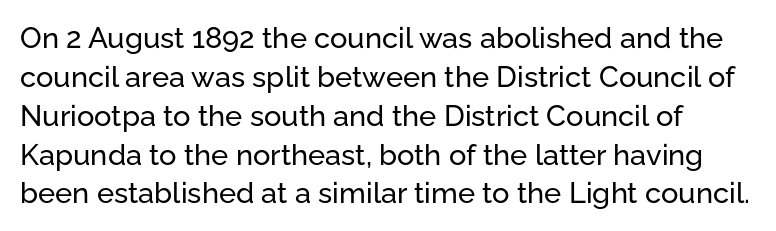
{"serif": "no", "italic": "no", "width": "normal", "stroke_contrast": "low", "x_height": "medium", "monospaced": "no", "underline": "no", "line_spacing": "normal", "line_spacing_ratio": 1.34, "letter_spacing": "normal", "letter_spacing_em": 0.0, "glyph_px": 29}
